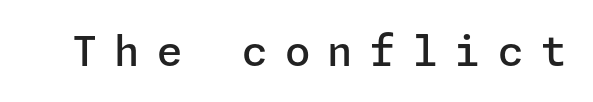
The image shows 41 px semibold sans-serif type, upright; set unusually wide letter spacing (+0.42 em), not underlined; low stroke contrast and a medium x-height.
